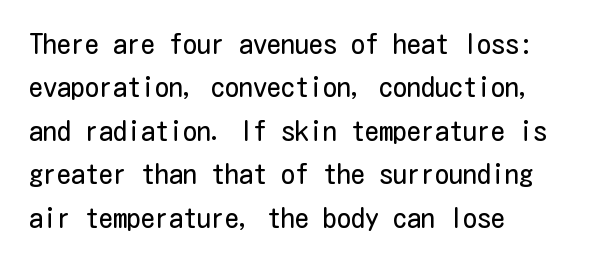
This sample keeps an unexceptional amount of space between lines. The weight tops out at a normal text grade. What stands out about the letter spacing? Nothing — it is the standard amount. Which margin do the lines hug? The left one — the right edge is uneven. The type family on display is of the sans-serif kind.
